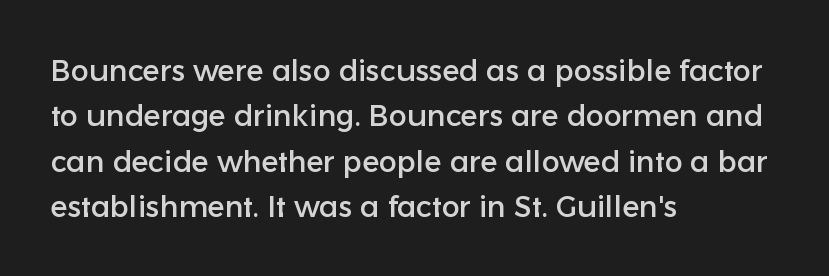
Q: Is the text italic (slanted)? A: No, it is upright.
Q: Is the typeface a serif or a sans-serif typeface? A: Sans-serif.
Q: Is the text underlined? A: No.
Q: How is the paragraph aligned? A: Left-aligned.
Q: Is the spacing between letters normal or unusually wide? A: Normal.
Q: Is the spacing between lines tight, normal or loose? A: Normal.
Q: Width (condensed, normal, or wide)? A: Normal.
Q: Stroke contrast? A: Low.
Q: x-height? A: Medium.
Q: Monospaced? A: No.
